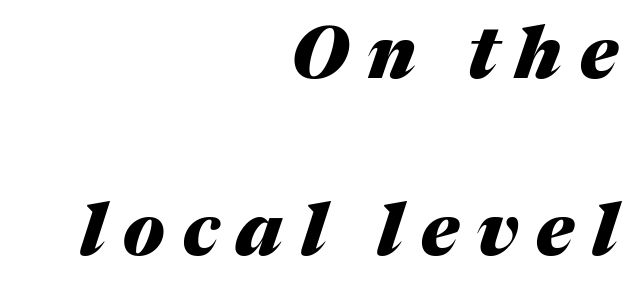
Q: Is the text bold? A: Yes.
Q: Is the text italic (slanted)? A: Yes, it leans right by about 17 degrees.
Q: Is the text underlined? A: No.
Q: How is the paragraph aligned? A: Right-aligned.
Q: Is the spacing between letters normal or unusually wide? A: Unusually wide.
Q: Is the spacing between lines tight, normal or loose? A: Loose.
Q: Width (condensed, normal, or wide)? A: Normal.
Q: Stroke contrast? A: Medium.
Q: x-height? A: Medium.
Q: Monospaced? A: No.
